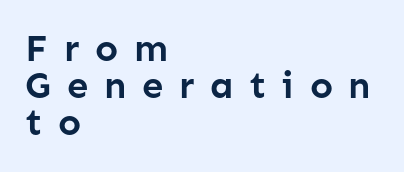
{"serif": "no", "italic": "no", "bold": "yes", "weight": "semibold", "width": "normal", "stroke_contrast": "low", "x_height": "medium", "monospaced": "no", "underline": "no", "align": "left", "line_spacing": "tight", "line_spacing_ratio": 0.98, "letter_spacing": "wide", "letter_spacing_em": 0.41, "glyph_px": 38}
